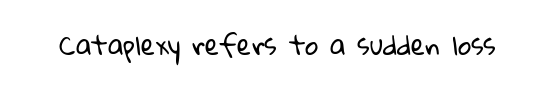
{"bold": "no", "underline": "no", "letter_spacing": "normal", "letter_spacing_em": 0.0, "glyph_px": 26}
